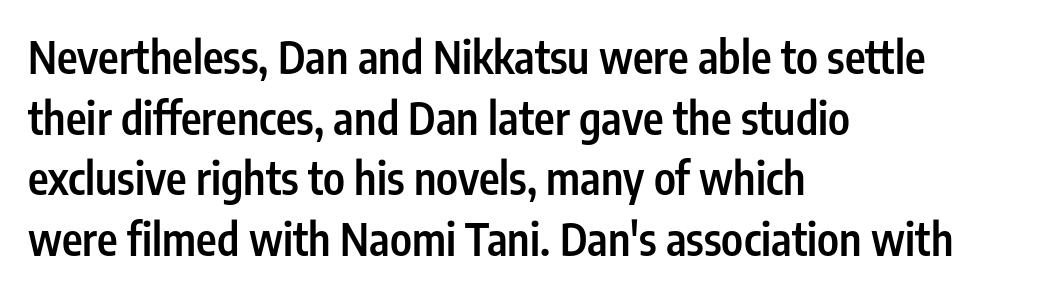
The space beneath each line is pristine and unruled. Interline gaps are of average width in this sample. This rendering leaves character spacing at its baseline value. A bit beefed up — I'd call it semibold rather than bold. No italicization has been applied; the sample stays upright.
